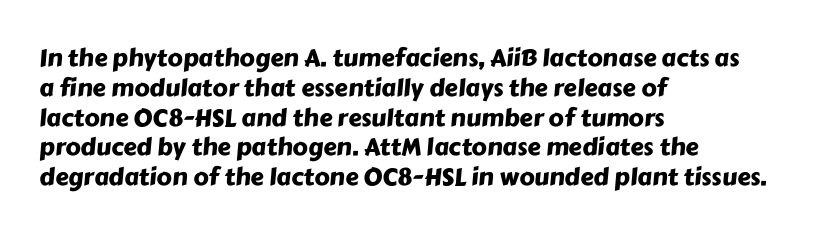
Q: Is the text underlined? A: No.
Q: How is the paragraph aligned? A: Left-aligned.
Q: Is the spacing between letters normal or unusually wide? A: Normal.
